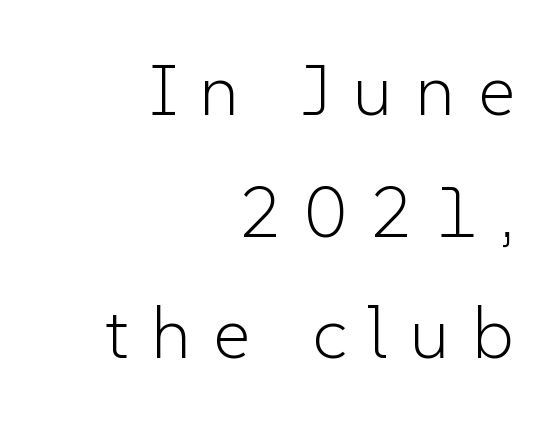
The image shows 72 px light sans-serif type, upright; set right-aligned, normal line spacing (1.69x), unusually wide letter spacing (+0.31 em), not underlined; low stroke contrast and a medium x-height.
